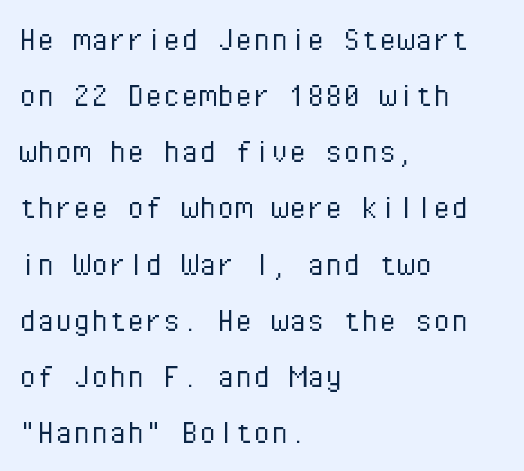
The image shows 36 px light sans-serif type, upright, monospaced; set left-aligned, normal line spacing (1.56x), normal letter spacing, not underlined; low stroke contrast and a medium x-height.
